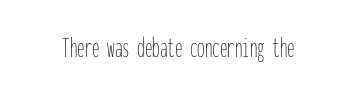
The image shows 30 px thin, condensed type, upright, monospaced; set normal letter spacing, not underlined; low stroke contrast and a medium x-height.
